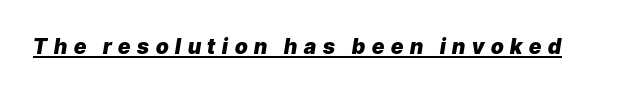
{"italic": "yes", "lean": "right", "slant_degrees": 9, "bold": "yes", "underline": "yes", "letter_spacing": "wide", "letter_spacing_em": 0.32, "glyph_px": 21}
